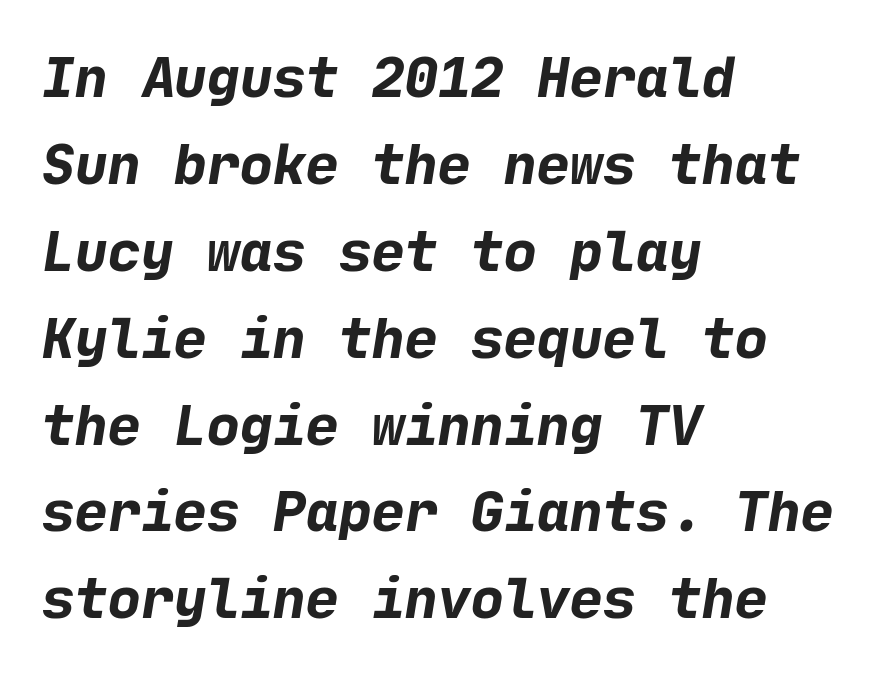
Q: Is the text bold? A: Yes.
Q: Is the typeface a serif or a sans-serif typeface? A: Sans-serif.
Q: Is the text underlined? A: No.
Q: How is the paragraph aligned? A: Left-aligned.
Q: Is the spacing between letters normal or unusually wide? A: Normal.
Q: Is the spacing between lines tight, normal or loose? A: Normal.
Q: Width (condensed, normal, or wide)? A: Normal.
Q: Stroke contrast? A: Low.
Q: x-height? A: Medium.
